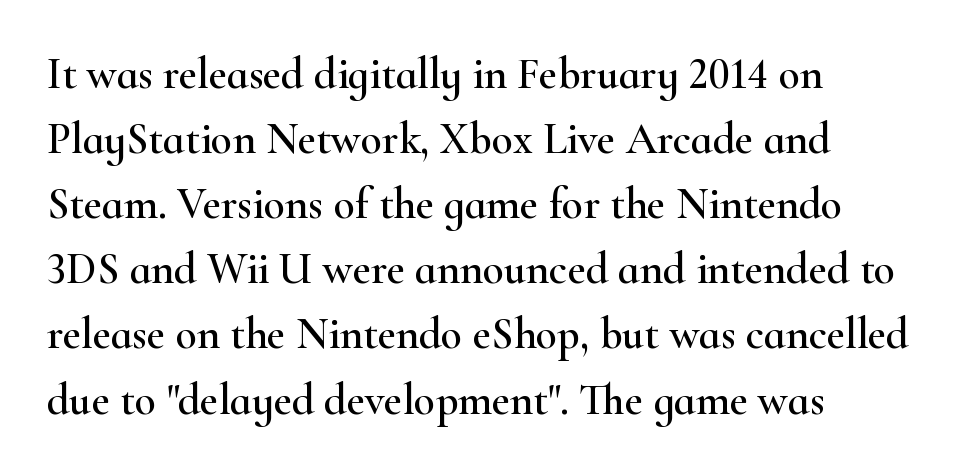
The designer went with a serif here, giving each stem small feet. Anything drawn beneath the words? Only blank space. Here the glyphs are tracked normally, forming tight word shapes. Looks like regular typesetting: each glyph gets only the width it needs. Reading down the block, your eye returns to a fixed left position each line.
